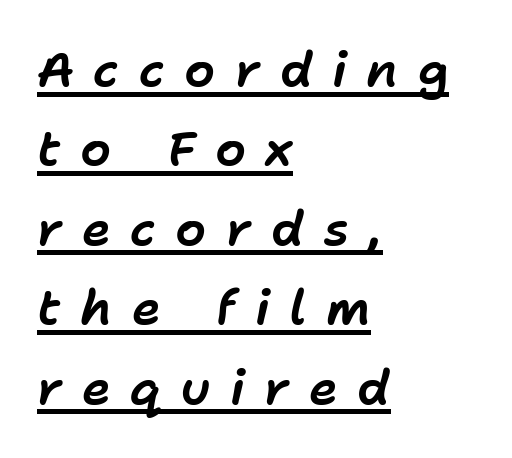
{"italic": "yes", "lean": "right", "slant_degrees": 11, "width": "normal", "stroke_contrast": "low", "x_height": "medium", "monospaced": "no", "underline": "yes", "align": "left", "line_spacing": "normal", "line_spacing_ratio": 1.62, "letter_spacing": "wide", "letter_spacing_em": 0.4, "glyph_px": 49}
